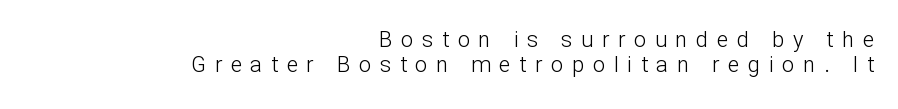
Q: Is the text bold? A: No.
Q: Is the text italic (slanted)? A: No, it is upright.
Q: Is the text underlined? A: No.
Q: How is the paragraph aligned? A: Right-aligned.
Q: Is the spacing between letters normal or unusually wide? A: Unusually wide.
Q: Is the spacing between lines tight, normal or loose? A: Tight.
